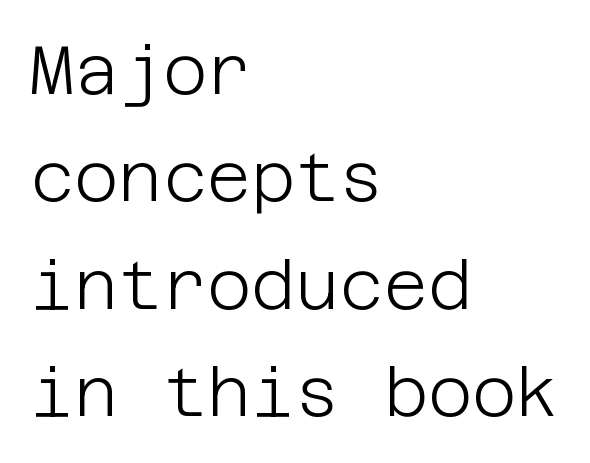
{"serif": "no", "italic": "no", "bold": "no", "weight": "light", "width": "normal", "stroke_contrast": "low", "x_height": "large", "underline": "no", "align": "left", "line_spacing": "normal", "line_spacing_ratio": 1.58, "letter_spacing": "normal", "letter_spacing_em": 0.0, "glyph_px": 68}
